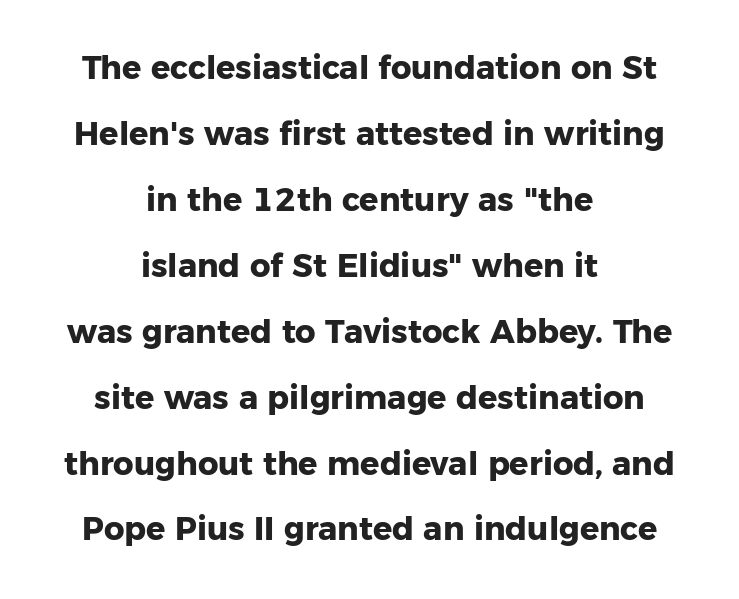
The image shows 32 px heavy sans-serif type, upright; set centered, loose line spacing (2.06x), normal letter spacing, not underlined; low stroke contrast and a medium x-height.
